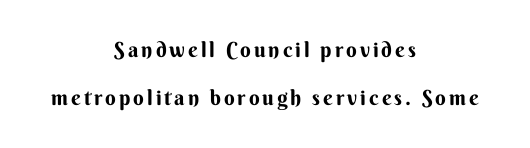
{"italic": "no", "underline": "no", "align": "center", "line_spacing": "loose", "line_spacing_ratio": 2.3, "glyph_px": 21}
